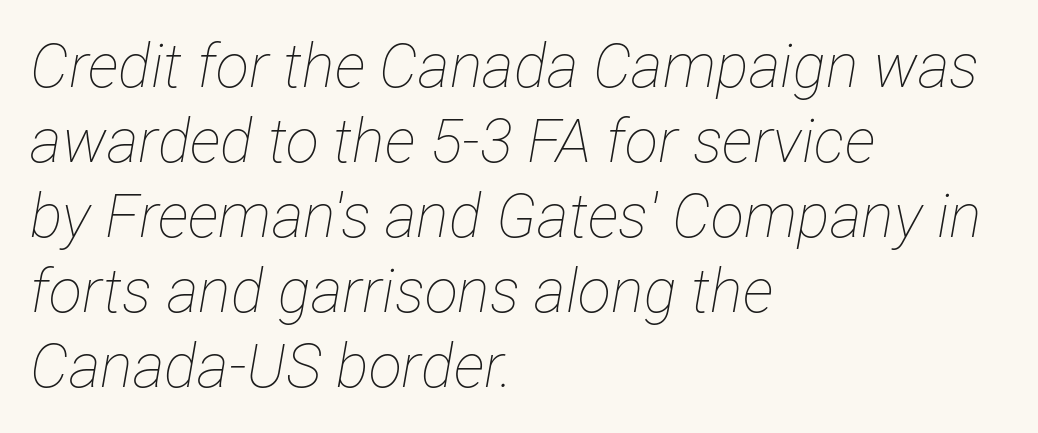
Line beginnings align vertically; line endings do not. Quick note: underline off. Compared with ordinary roman type, these characters are visibly tilted. You could call the tracking neutral — neither tight nor loose.
